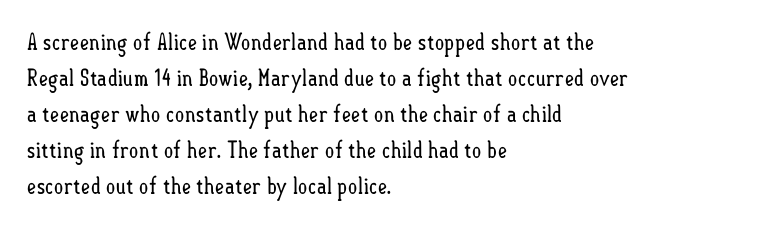
The foot of each line stays bare and open. It's the straight-up-and-down kind of type. The gaps between neighbouring characters are ordinary and unremarkable. A normal amount of white space separates one row of letters from the next. Typeset ragged right — the left edge is the straight one. Is the stroke heavy? The answer is a plain regular-or-lighter.
